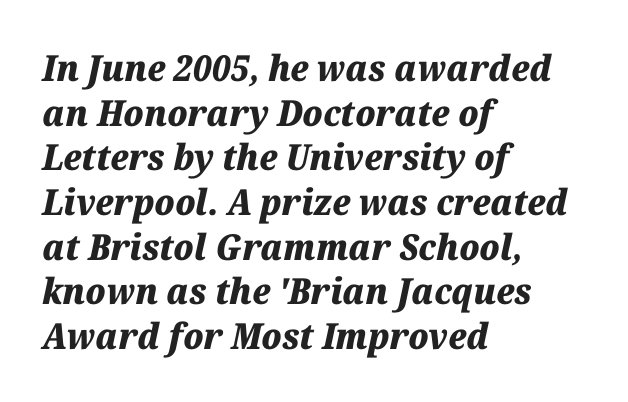
The image shows 36 px heavy type, italic (leaning right); set left-aligned, line spacing 1.24x, normal letter spacing, not underlined; medium stroke contrast and a medium x-height.
